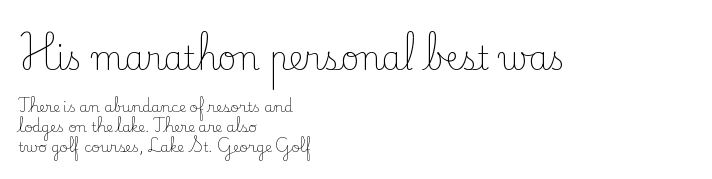
A normal amount of white space separates one row of letters from the next. No word sits above an underline. Is there any slant? The stems are plumb. You could not count columns in this text — the font is proportionally spaced. Note: serifs present on the glyphs. The passage shown is not bold in any degree.
